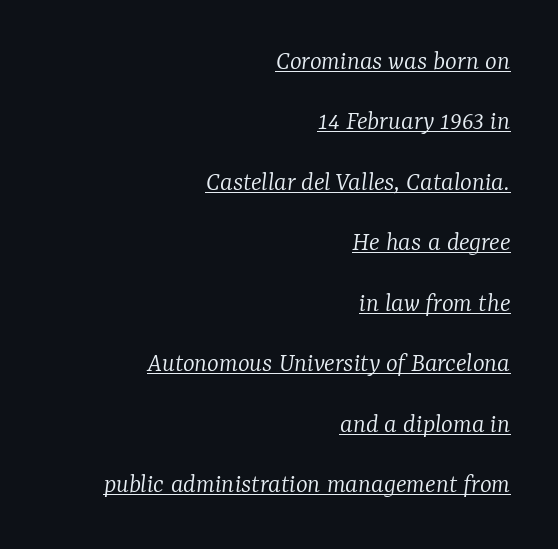
Q: Is the text bold? A: No.
Q: Is the text italic (slanted)? A: Yes, it leans right by about 7 degrees.
Q: Is the typeface a serif or a sans-serif typeface? A: Serif.
Q: Is the text underlined? A: Yes.
Q: How is the paragraph aligned? A: Right-aligned.
Q: Is the spacing between letters normal or unusually wide? A: Normal.
Q: Is the spacing between lines tight, normal or loose? A: Loose.
Q: Width (condensed, normal, or wide)? A: Normal.
Q: Stroke contrast? A: Low.
Q: x-height? A: Medium.
Q: Monospaced? A: No.
